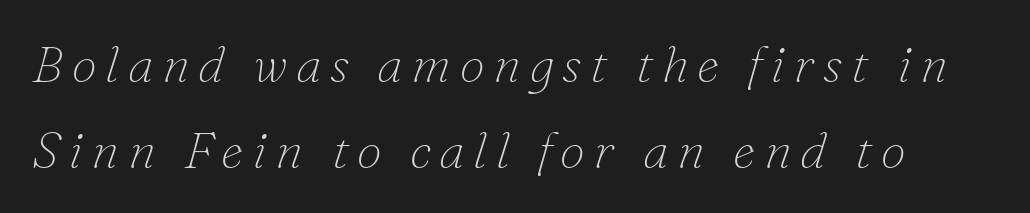
A typesetter would mark this as italic. Type without underlining. The typesetting does not lean heavy: it is not bold. This sample has the flowing, uneven cadence of proportional lettering. Old-style or modern, the face here clearly has serifs. The line-height multiplier appears to be the usual default.
